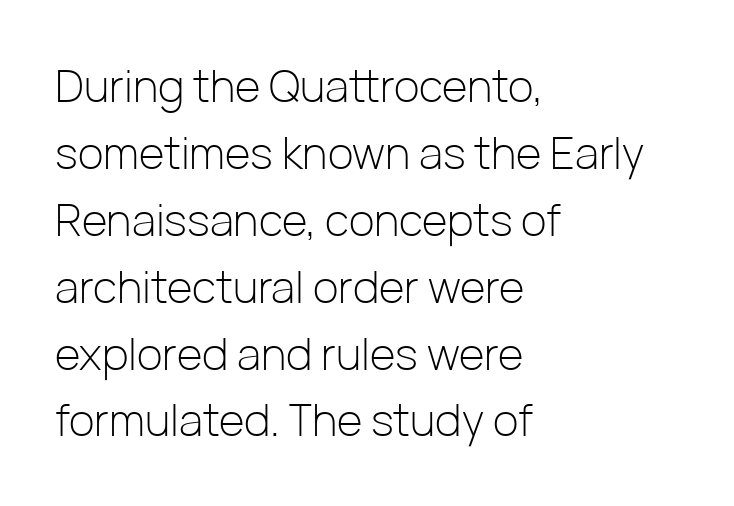
The image shows 44 px light sans-serif type, upright; set left-aligned, normal line spacing (1.52x), normal letter spacing, not underlined; low stroke contrast and a medium x-height.
